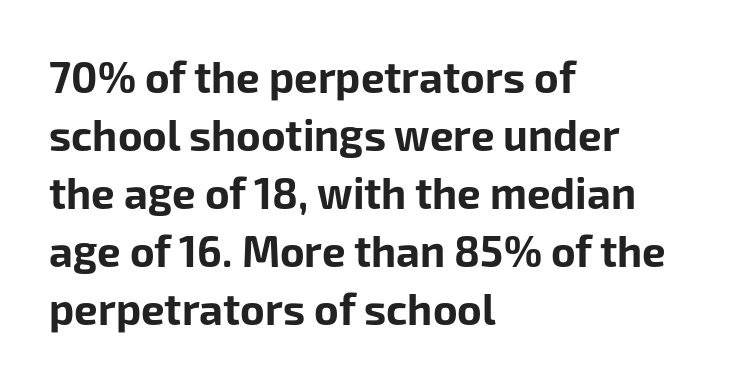
Q: Is the text bold? A: Yes.
Q: Is the text italic (slanted)? A: No, it is upright.
Q: Is the typeface a serif or a sans-serif typeface? A: Sans-serif.
Q: Is the text underlined? A: No.
Q: How is the paragraph aligned? A: Left-aligned.
Q: Is the spacing between letters normal or unusually wide? A: Normal.
Q: Is the spacing between lines tight, normal or loose? A: Normal.
Q: Width (condensed, normal, or wide)? A: Normal.
Q: Stroke contrast? A: Low.
Q: x-height? A: Medium.
Q: Monospaced? A: No.
